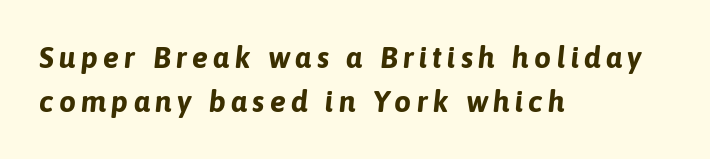
{"italic": "yes", "lean": "right", "slant_degrees": 6, "bold": "yes", "weight": "bold", "width": "normal", "stroke_contrast": "low", "x_height": "medium", "monospaced": "no", "underline": "no", "align": "left", "line_spacing": "normal", "line_spacing_ratio": 1.48, "glyph_px": 30}
